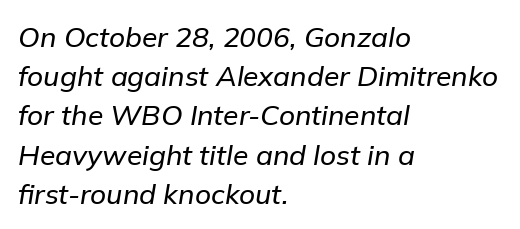
{"italic": "yes", "lean": "right", "slant_degrees": 9, "width": "normal", "stroke_contrast": "low", "x_height": "medium", "monospaced": "no", "underline": "no", "align": "left", "line_spacing": "normal", "line_spacing_ratio": 1.4, "letter_spacing": "normal", "letter_spacing_em": 0.0, "glyph_px": 28}
